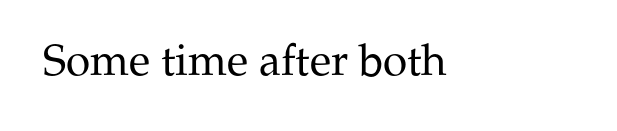
{"serif": "yes", "italic": "no", "bold": "no", "weight": "regular", "width": "normal", "stroke_contrast": "medium", "x_height": "medium", "monospaced": "no", "underline": "no", "letter_spacing": "normal", "letter_spacing_em": 0.0, "glyph_px": 44}
